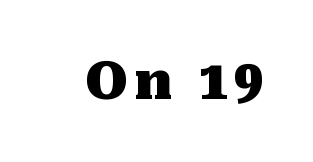
The image shows 52 px heavy serif type, upright; set not underlined; medium stroke contrast and a medium x-height.
